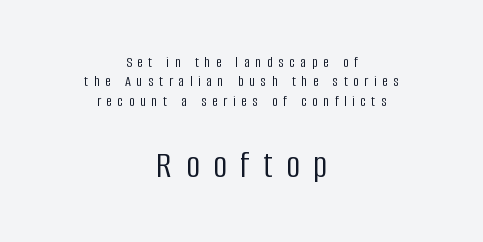
The image shows 39 px light, condensed sans-serif type, upright; set centered, line spacing 1.21x, unusually wide letter spacing (+0.35 em), not underlined; the second (bottom) block is 2.44x larger; low stroke contrast and a large x-height.
